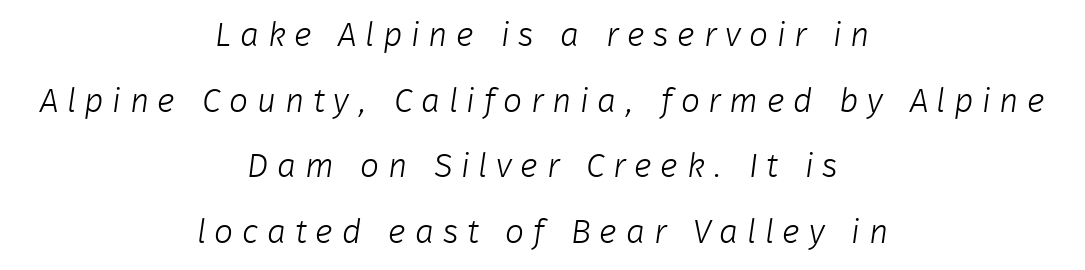
{"serif": "no", "bold": "no", "weight": "light", "width": "normal", "stroke_contrast": "low", "x_height": "medium", "monospaced": "no", "underline": "no", "align": "center", "line_spacing": "loose", "line_spacing_ratio": 1.93, "letter_spacing": "wide", "letter_spacing_em": 0.25, "glyph_px": 34}
